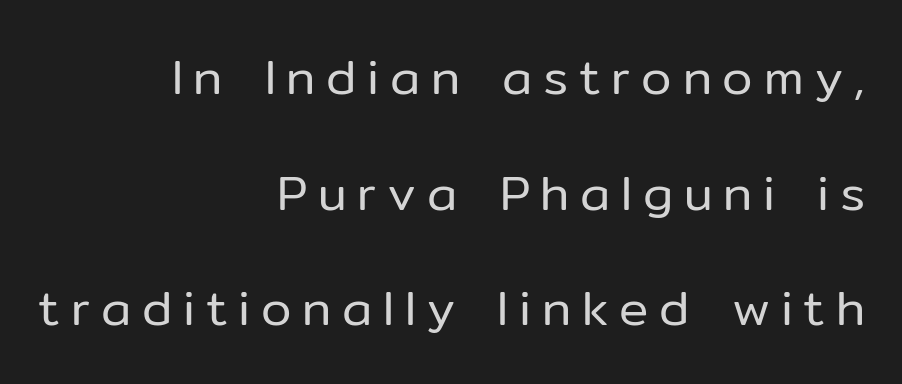
{"serif": "no", "italic": "no", "bold": "no", "weight": "regular", "width": "normal", "stroke_contrast": "low", "x_height": "medium", "monospaced": "no", "underline": "no", "align": "right", "line_spacing": "loose", "line_spacing_ratio": 2.36, "letter_spacing": "wide", "letter_spacing_em": 0.22, "glyph_px": 49}
